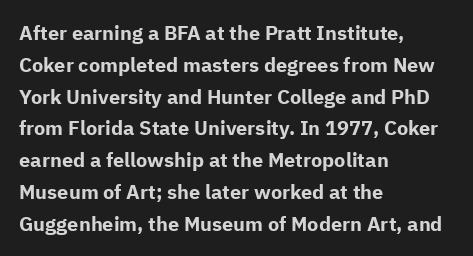
The image shows 20 px bold type, upright; set left-aligned, normal line spacing (1.59x), normal letter spacing, not underlined.
